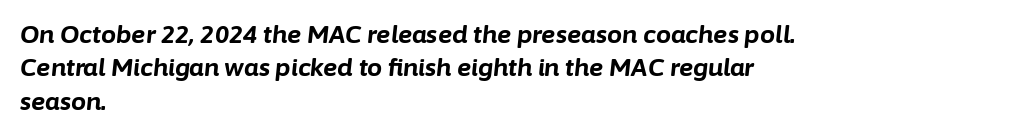
The image shows 24 px bold type, italic (leaning right); set left-aligned, normal line spacing (1.39x), normal letter spacing, not underlined.
